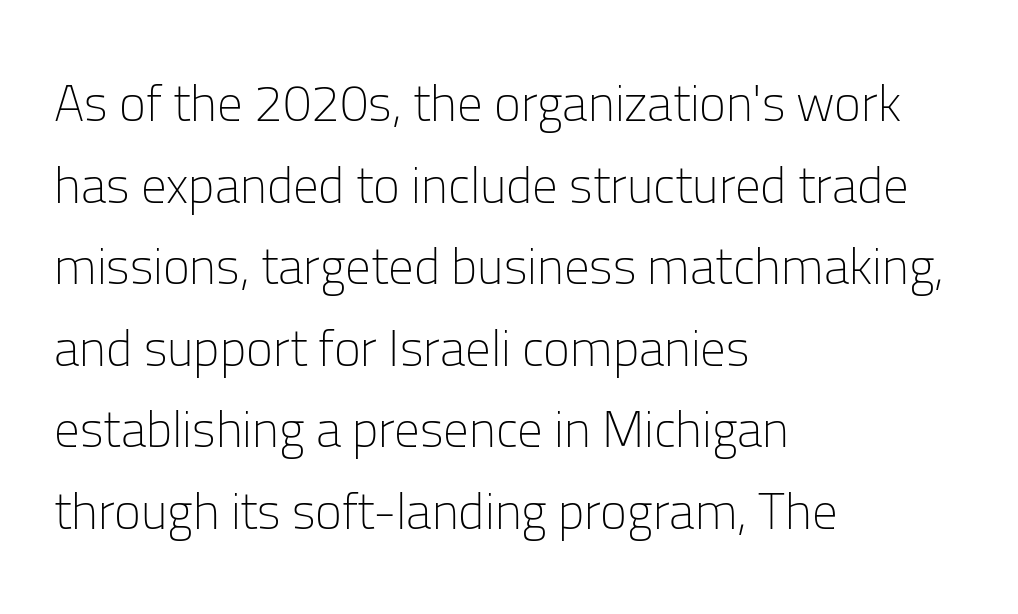
The image shows 51 px light sans-serif type, upright; set left-aligned, normal line spacing (1.6x), normal letter spacing, not underlined; low stroke contrast and a medium x-height.
